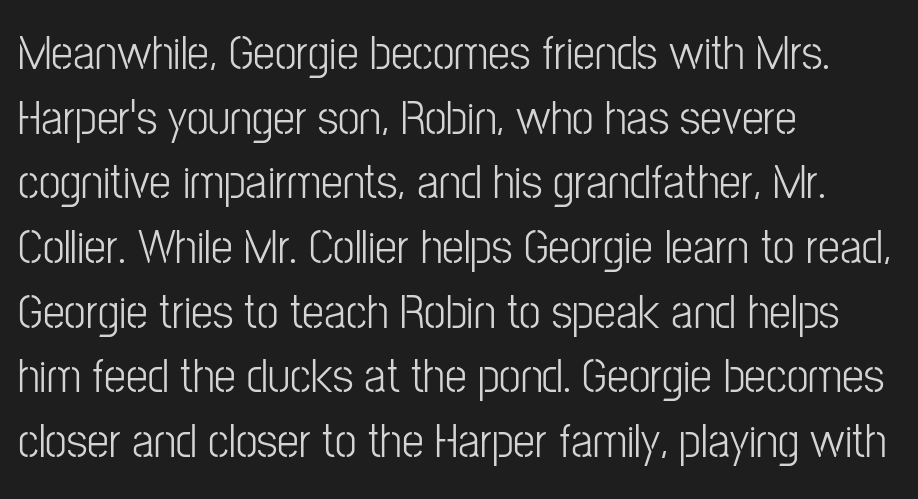
The compositor pushed each line to the left boundary. The specimen omits any rule beneath the text block's lines. The letters carry no serifs — their stems end cleanly without finishing strokes. The cut favours lightness, reaching ordinary text weight at its darkest. These lines are rendered in a variable-pitch font. These lines keep a tight, regular rhythm from letter to letter.
